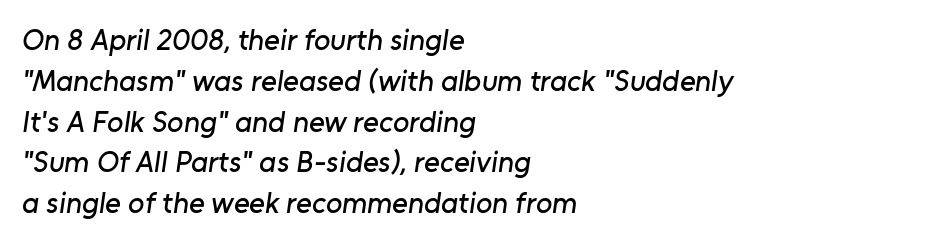
The image shows 30 px sans-serif type; set left-aligned, normal line spacing (1.36x), normal letter spacing, not underlined; low stroke contrast and a medium x-height.
